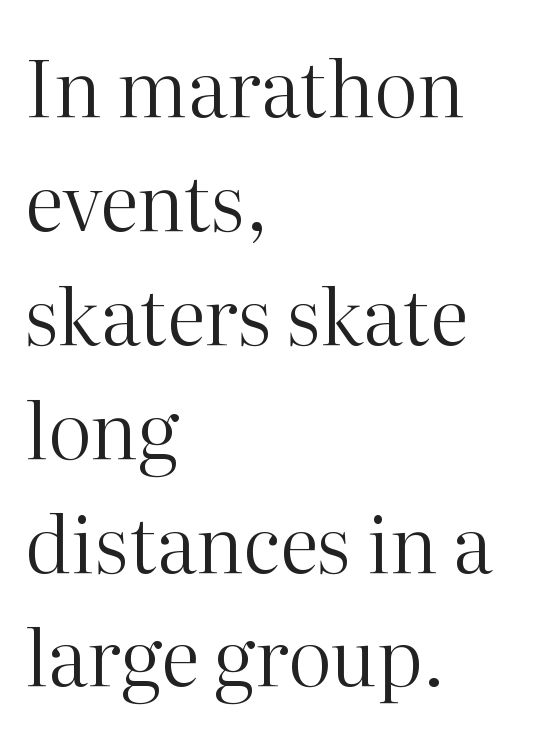
{"serif": "yes", "italic": "no", "bold": "no", "weight": "regular", "width": "normal", "stroke_contrast": "high", "x_height": "medium", "monospaced": "no", "underline": "no", "align": "left", "line_spacing": "normal", "line_spacing_ratio": 1.46, "letter_spacing": "normal", "letter_spacing_em": 0.0, "glyph_px": 78}
